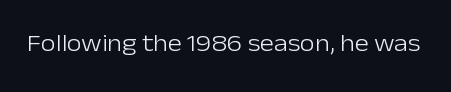
{"italic": "no", "bold": "no", "underline": "no", "letter_spacing": "normal", "letter_spacing_em": 0.0, "glyph_px": 24}
